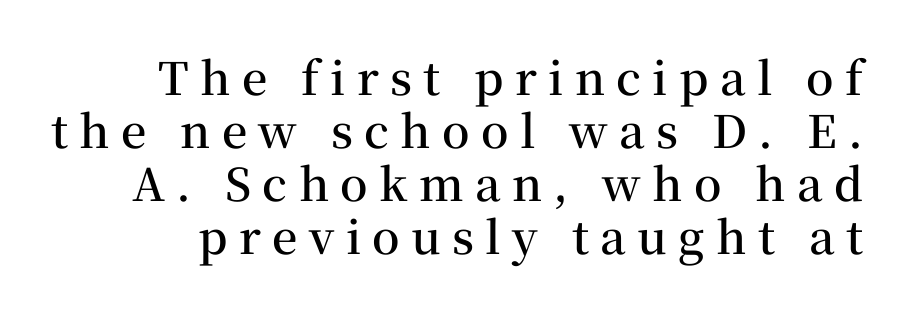
Every character sits straight up, as roman type does. A semibold gives these letters moderate extra thickness, short of bold. Descenders are the only things crossing below the line. Each letter's strokes conclude with small projecting serifs. The tracking reads as deliberately expanded to a designer's eye.
